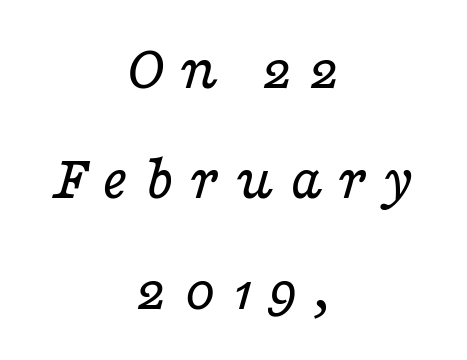
Q: Is the text bold? A: No.
Q: Is the text italic (slanted)? A: Yes, it leans right by about 16 degrees.
Q: Is the typeface a serif or a sans-serif typeface? A: Serif.
Q: Is the text underlined? A: No.
Q: How is the paragraph aligned? A: Centered.
Q: Is the spacing between letters normal or unusually wide? A: Unusually wide.
Q: Is the spacing between lines tight, normal or loose? A: Normal.
Q: Width (condensed, normal, or wide)? A: Wide.
Q: Stroke contrast? A: Low.
Q: x-height? A: Medium.
Q: Monospaced? A: No.
